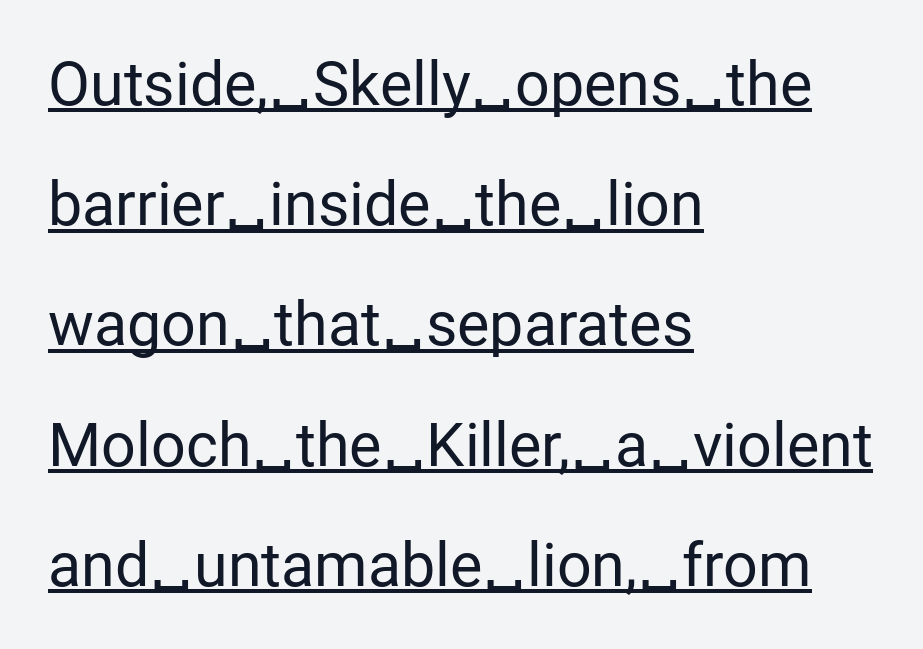
A typesetter would call this zero additional tracking. Compared with a typical body face, this is equally light or lighter still. Ascenders rise straight up at ninety degrees. Regarding leading, the lines here are spaced well apart.
